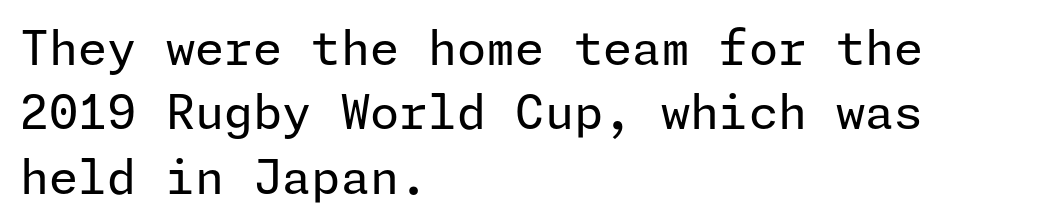
Vertically, the passage feels balanced, rows spaced as you'd expect. Each line starts at the same left margin while the right side varies. The letters sit at their default tracking, neither squeezed nor spread. Observe the absence of serifs on each vertical stroke in this sample. Weight class: somewhere from thin through regular. Is there any slant? The stems are plumb.
